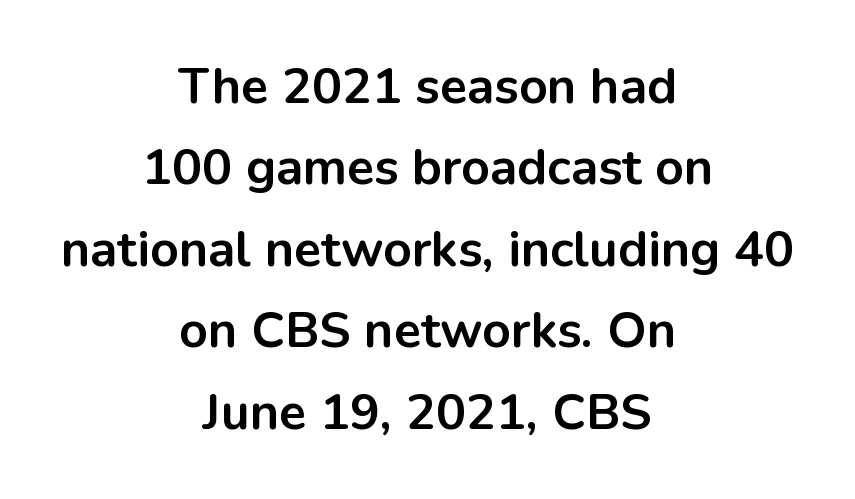
The image shows 50 px bold sans-serif type, upright; set centered, normal line spacing (1.63x), normal letter spacing, not underlined; low stroke contrast and a medium x-height.
